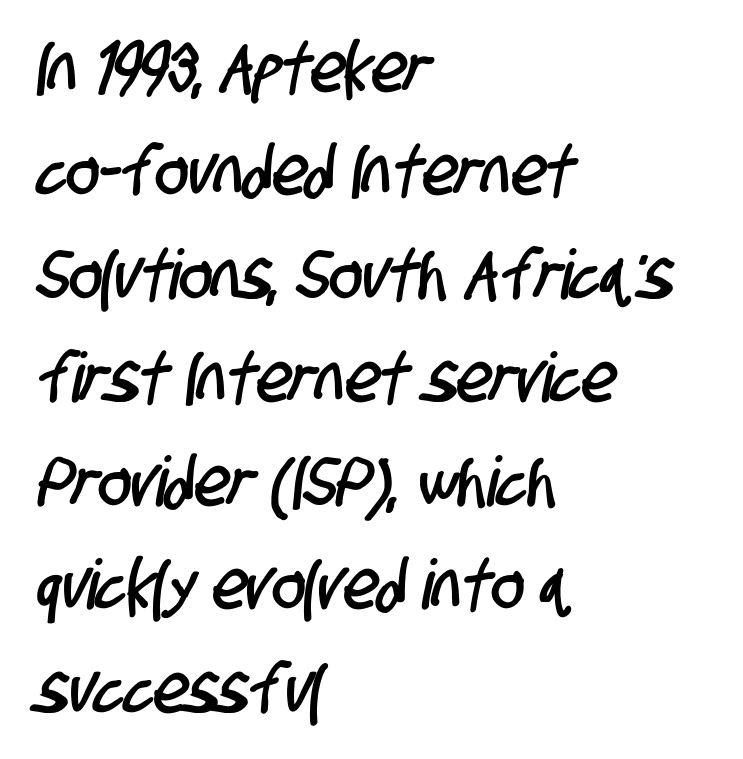
{"serif": "no", "width": "condensed", "stroke_contrast": "low", "x_height": "large", "monospaced": "no", "underline": "no", "align": "left", "line_spacing": "normal", "line_spacing_ratio": 1.5, "letter_spacing": "normal", "letter_spacing_em": 0.0, "glyph_px": 69}
